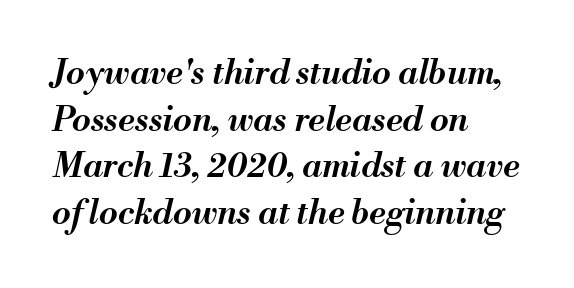
Look at the stroke-to-counter ratio: somewhat heavy, a semibold. In CSS terms this would be text-align: left. The typography opts for an oblique posture over an upright one. The passage shown has conventional tracking throughout. The zone under the glyphs is completely vacant.
